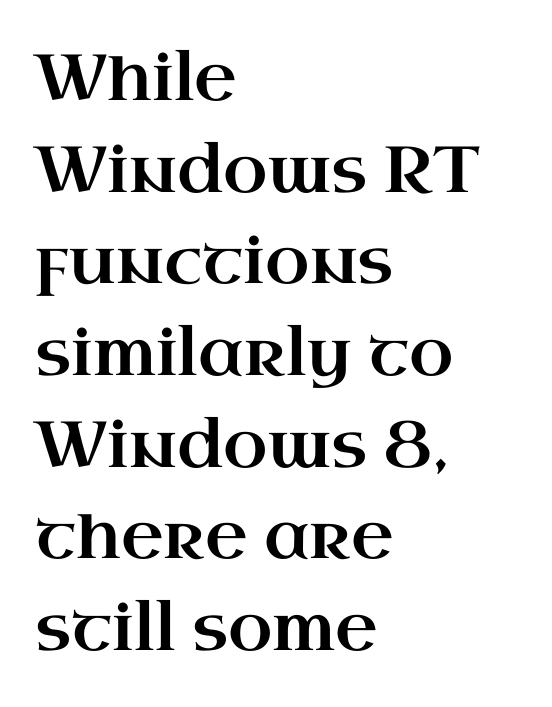
{"serif": "yes", "italic": "no", "width": "wide", "stroke_contrast": "high", "x_height": "small", "monospaced": "no", "underline": "no", "align": "left", "line_spacing": "normal", "line_spacing_ratio": 1.41, "letter_spacing": "normal", "letter_spacing_em": 0.0, "glyph_px": 65}
